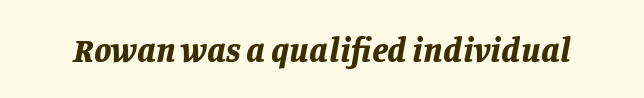
{"italic": "yes", "lean": "right", "slant_degrees": 11, "bold": "yes", "weight": "bold", "width": "normal", "stroke_contrast": "low", "x_height": "large", "monospaced": "no", "underline": "no", "letter_spacing": "normal", "letter_spacing_em": 0.0, "glyph_px": 35}
